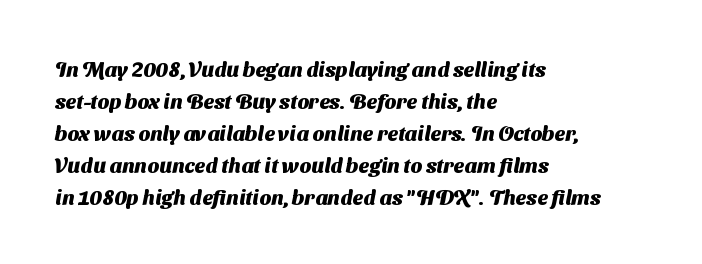
Every row of glyphs begins at an identical x-position on the left. Tracking here is standard; glyphs follow each other at the usual distance. Only glyphs here, with clear space below each row. Summary of vertical rhythm: regular, with standard interline spacing.
